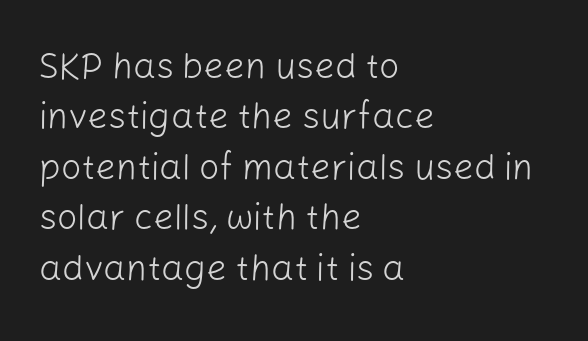
The image shows 36 px light sans-serif type, upright; set left-aligned, normal line spacing (1.4x), normal letter spacing, not underlined; low stroke contrast and a medium x-height.
